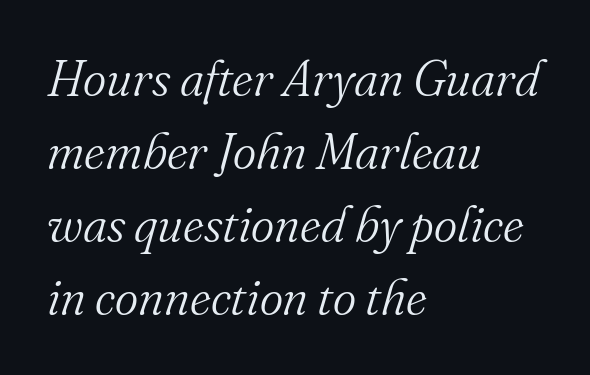
The image shows 50 px light serif type, italic (leaning right); set left-aligned, normal line spacing (1.46x), normal letter spacing, not underlined; medium stroke contrast and a small x-height.
